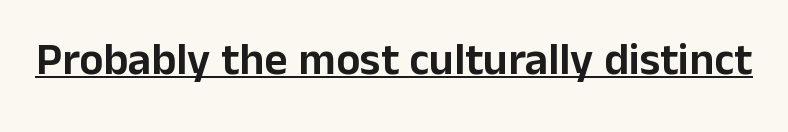
Q: Is the text italic (slanted)? A: No, it is upright.
Q: Is the typeface a serif or a sans-serif typeface? A: Sans-serif.
Q: Is the text underlined? A: Yes.
Q: Is the spacing between letters normal or unusually wide? A: Normal.
Q: Width (condensed, normal, or wide)? A: Normal.
Q: Stroke contrast? A: Low.
Q: x-height? A: Medium.
Q: Monospaced? A: No.
